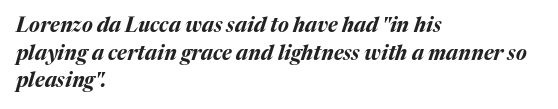
{"italic": "yes", "lean": "right", "slant_degrees": 17, "bold": "yes", "underline": "no", "align": "left", "line_spacing": "normal", "line_spacing_ratio": 1.38, "letter_spacing": "normal", "letter_spacing_em": 0.0, "glyph_px": 20}
